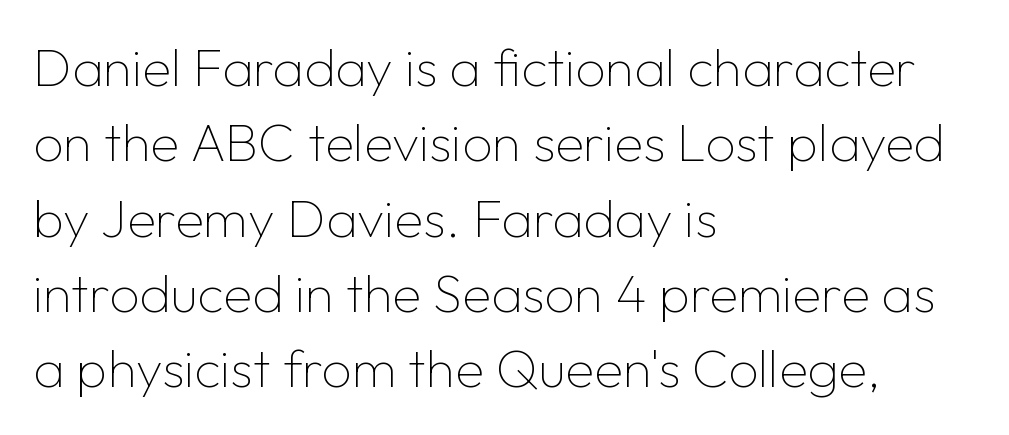
Q: Is the text bold? A: No.
Q: Is the text italic (slanted)? A: No, it is upright.
Q: Is the typeface a serif or a sans-serif typeface? A: Sans-serif.
Q: Is the text underlined? A: No.
Q: How is the paragraph aligned? A: Left-aligned.
Q: Is the spacing between letters normal or unusually wide? A: Normal.
Q: Is the spacing between lines tight, normal or loose? A: Normal.
Q: Width (condensed, normal, or wide)? A: Normal.
Q: Stroke contrast? A: Low.
Q: x-height? A: Medium.
Q: Monospaced? A: No.
